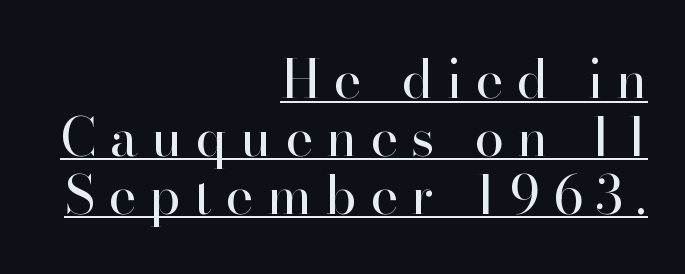
Q: Is the text bold? A: No.
Q: Is the text italic (slanted)? A: No, it is upright.
Q: Is the typeface a serif or a sans-serif typeface? A: Serif.
Q: Is the text underlined? A: Yes.
Q: How is the paragraph aligned? A: Right-aligned.
Q: Is the spacing between letters normal or unusually wide? A: Unusually wide.
Q: Is the spacing between lines tight, normal or loose? A: Tight.
Q: Width (condensed, normal, or wide)? A: Normal.
Q: Stroke contrast? A: High.
Q: x-height? A: Small.
Q: Monospaced? A: No.
